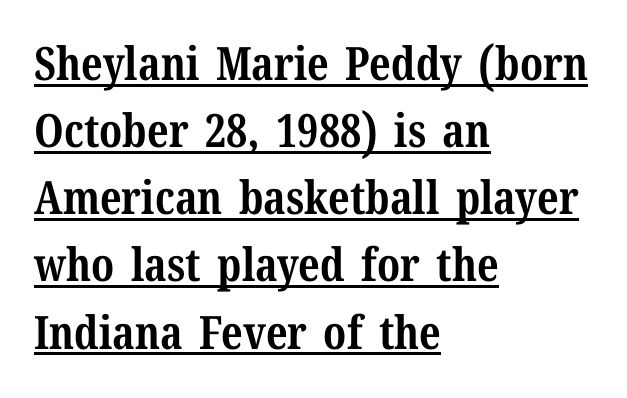
The image shows 46 px bold serif type, upright; set left-aligned, normal line spacing (1.46x), normal letter spacing, underlined; medium stroke contrast and a medium x-height.
